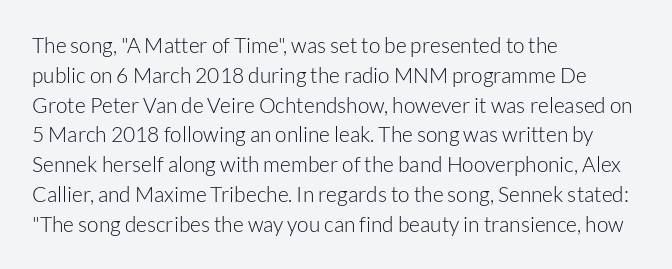
Quick note: interline space is typical. Nothing unusual about the tracking: characters are spaced as the font intends. Unmarked baselines from the first word to the last. No italicization has been applied; the sample stays upright.
